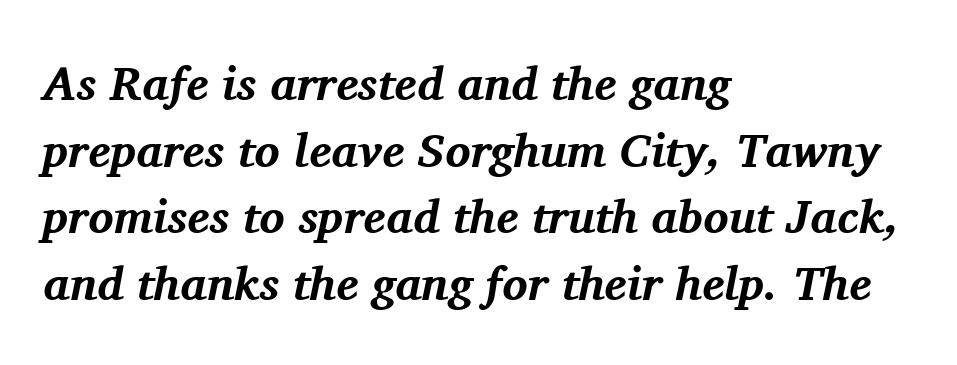
{"serif": "yes", "italic": "yes", "lean": "right", "slant_degrees": 11, "bold": "yes", "weight": "bold", "width": "normal", "stroke_contrast": "medium", "x_height": "medium", "monospaced": "no", "underline": "no", "align": "left", "line_spacing": "normal", "line_spacing_ratio": 1.42, "letter_spacing": "normal", "letter_spacing_em": 0.0, "glyph_px": 47}
